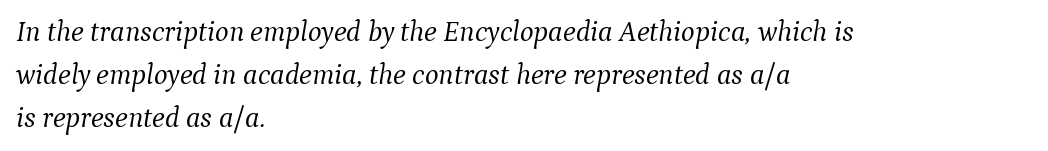
Q: Is the text bold? A: No.
Q: Is the text italic (slanted)? A: Yes, it leans right by about 9 degrees.
Q: Is the typeface a serif or a sans-serif typeface? A: Serif.
Q: Is the text underlined? A: No.
Q: How is the paragraph aligned? A: Left-aligned.
Q: Is the spacing between letters normal or unusually wide? A: Normal.
Q: Is the spacing between lines tight, normal or loose? A: Normal.
Q: Width (condensed, normal, or wide)? A: Normal.
Q: Stroke contrast? A: Medium.
Q: x-height? A: Medium.
Q: Monospaced? A: No.
